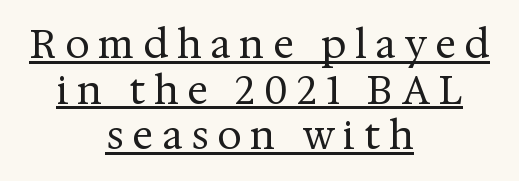
The image shows 39 px regular-weight serif type, upright; set centered, line spacing 1.17x, unusually wide letter spacing (+0.23 em), underlined; medium stroke contrast and a medium x-height.
